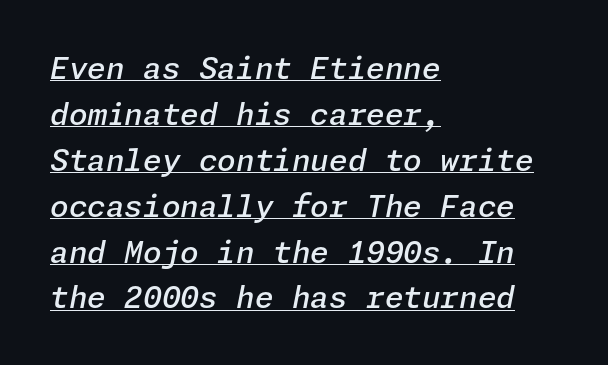
This is underlined copy, the kind a proofreader might mark for attention. The letters are slanted; this is an italic face. The rendering uses a moderate line-height, typical for paragraphs. A fair bit of extra ink — the face is semibold, not bold. In terms of letterspacing, this is plain default setting.
